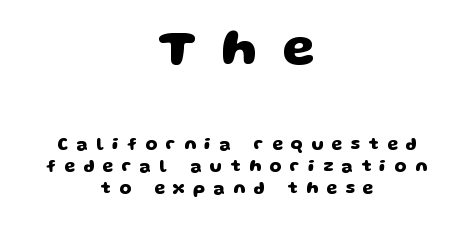
The image shows 52 px heavy, wide sans-serif type; set centered, normal line spacing (1.3x), unusually wide letter spacing (+0.5 em), not underlined; the first (top) block is 3.06x larger; low stroke contrast and a large x-height.
